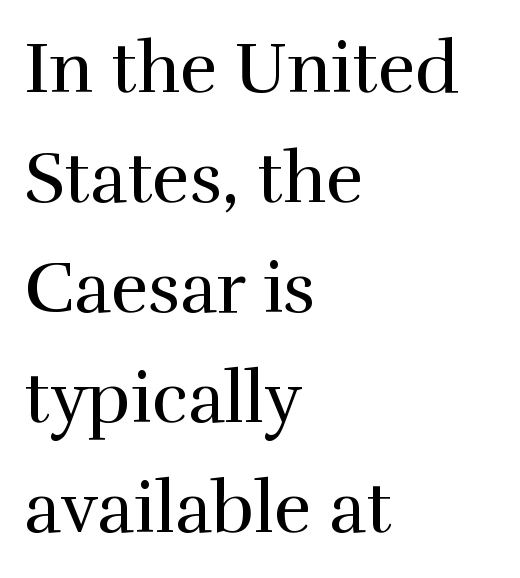
The image shows 71 px regular-weight serif type, upright; set left-aligned, normal line spacing (1.55x), normal letter spacing, not underlined; high stroke contrast and a medium x-height.
